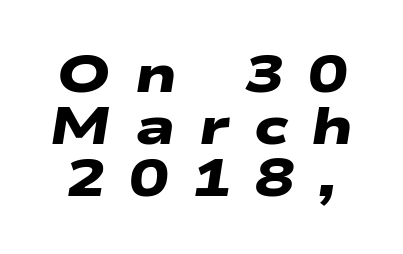
The image shows 52 px heavy, wide sans-serif type; set tight line spacing (1.0x), unusually wide letter spacing (+0.46 em), not underlined; low stroke contrast and a medium x-height.
